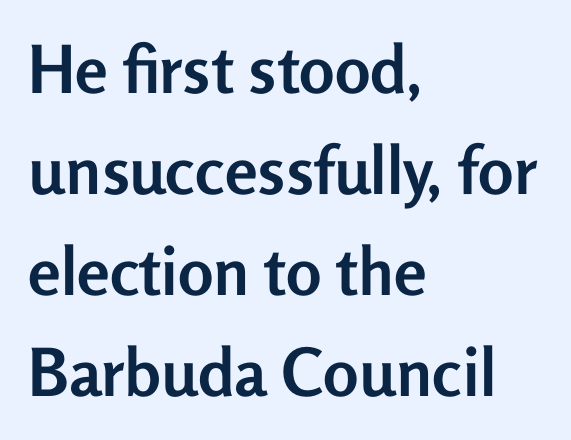
The font family rendered here belongs to the sans-serif group. Words float on clear page, feet unadorned. The lines sit at an ordinary, default distance from one another. Horizontally, the lines are justified to the leading edge only. The letters sit at their default tracking, neither squeezed nor spread.
